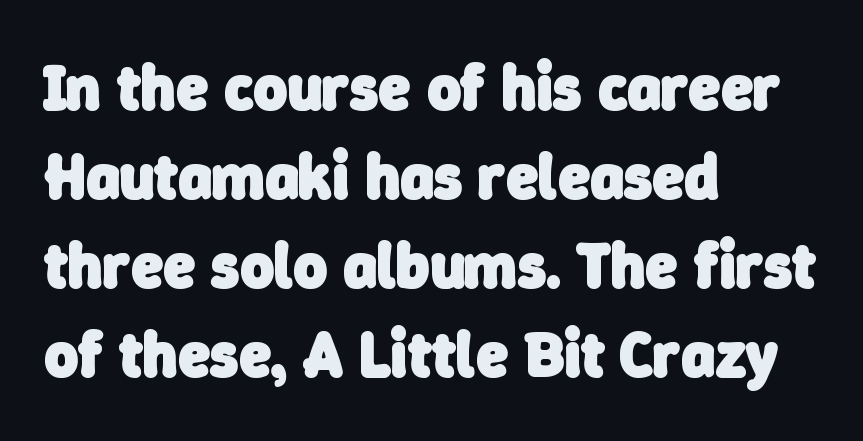
{"serif": "no", "bold": "yes", "weight": "heavy", "width": "normal", "stroke_contrast": "low", "x_height": "medium", "monospaced": "no", "underline": "no", "align": "left", "line_spacing": "normal", "line_spacing_ratio": 1.39, "letter_spacing": "normal", "letter_spacing_em": 0.0, "glyph_px": 64}
